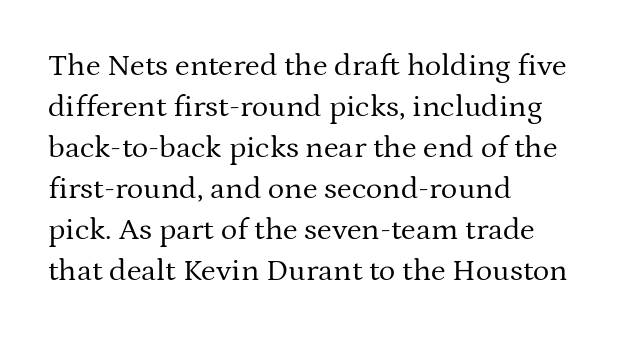
{"serif": "yes", "italic": "no", "bold": "no", "weight": "regular", "width": "normal", "stroke_contrast": "medium", "x_height": "medium", "monospaced": "no", "underline": "no", "align": "left", "line_spacing": "normal", "line_spacing_ratio": 1.32, "letter_spacing": "normal", "letter_spacing_em": 0.0, "glyph_px": 31}
